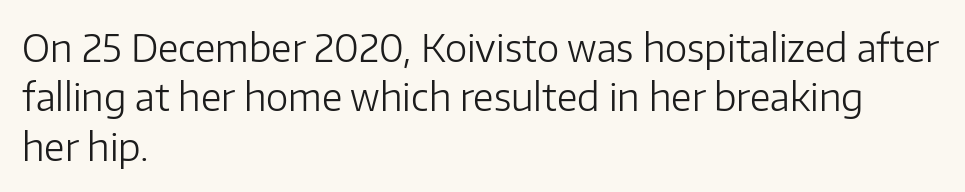
The image shows 38 px light sans-serif type, upright; set left-aligned, normal line spacing (1.3x), normal letter spacing, not underlined; low stroke contrast and a medium x-height.
